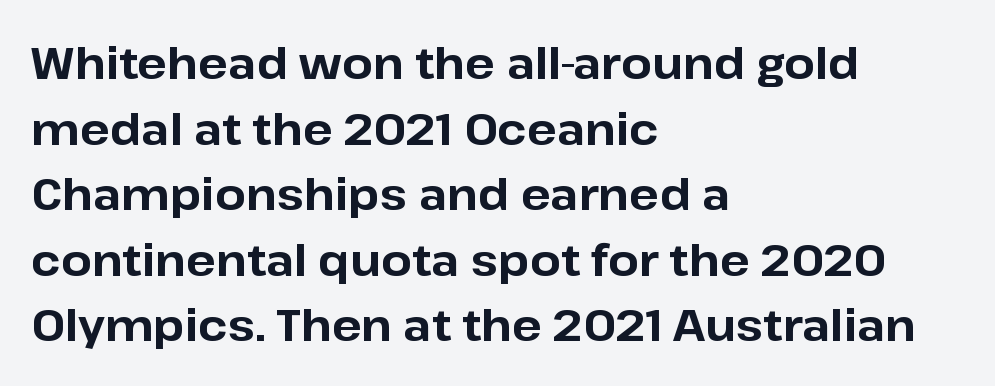
Q: Is the text bold? A: Yes.
Q: Is the text italic (slanted)? A: No, it is upright.
Q: Is the typeface a serif or a sans-serif typeface? A: Sans-serif.
Q: Is the text underlined? A: No.
Q: How is the paragraph aligned? A: Left-aligned.
Q: Is the spacing between letters normal or unusually wide? A: Normal.
Q: Is the spacing between lines tight, normal or loose? A: Normal.
Q: Width (condensed, normal, or wide)? A: Normal.
Q: Stroke contrast? A: Low.
Q: x-height? A: Medium.
Q: Monospaced? A: No.
